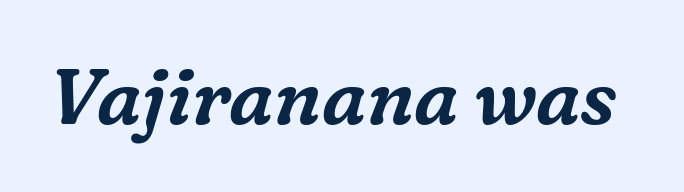
Q: Is the text italic (slanted)? A: Yes, it leans right by about 16 degrees.
Q: Is the typeface a serif or a sans-serif typeface? A: Serif.
Q: Is the text underlined? A: No.
Q: Is the spacing between letters normal or unusually wide? A: Normal.
Q: Width (condensed, normal, or wide)? A: Normal.
Q: Stroke contrast? A: Medium.
Q: x-height? A: Medium.
Q: Monospaced? A: No.
